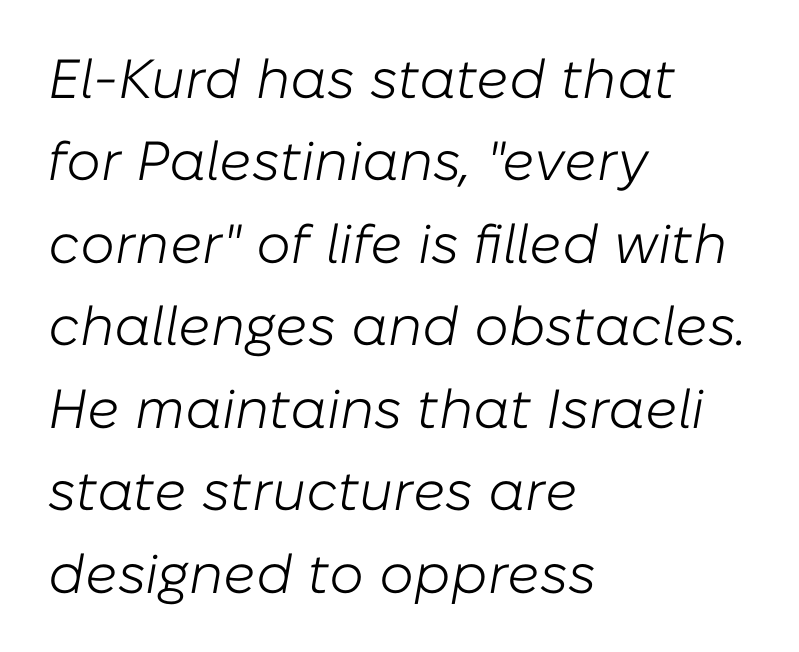
Varying glyph widths throughout — classic text-font behaviour. Check under the words: just untouched page. Glyph-to-glyph distance matches everyday printed text. Is the stroke heavy? The answer is a plain regular-or-lighter. Alignment: flush left. The font's italic variant was chosen for this text.
